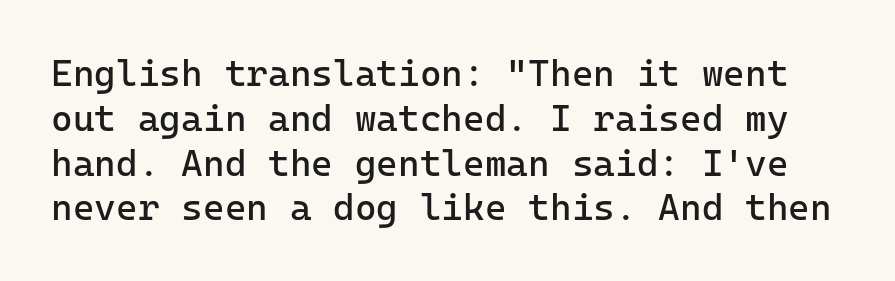
Q: Is the text bold? A: No.
Q: Is the text italic (slanted)? A: No, it is upright.
Q: Is the typeface a serif or a sans-serif typeface? A: Sans-serif.
Q: Is the text underlined? A: No.
Q: Is the spacing between letters normal or unusually wide? A: Normal.
Q: Width (condensed, normal, or wide)? A: Normal.
Q: Stroke contrast? A: Low.
Q: x-height? A: Medium.
